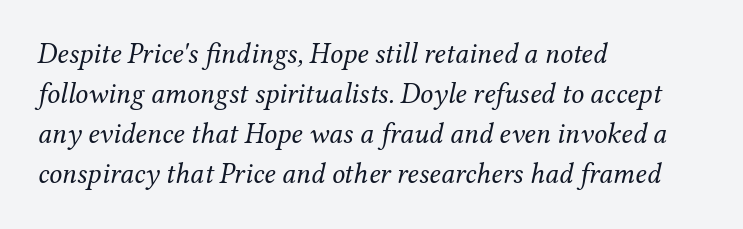
The image shows 29 px regular-weight serif type, italic (leaning right); set left-aligned, normal line spacing (1.38x), normal letter spacing, not underlined; medium stroke contrast and a medium x-height.
